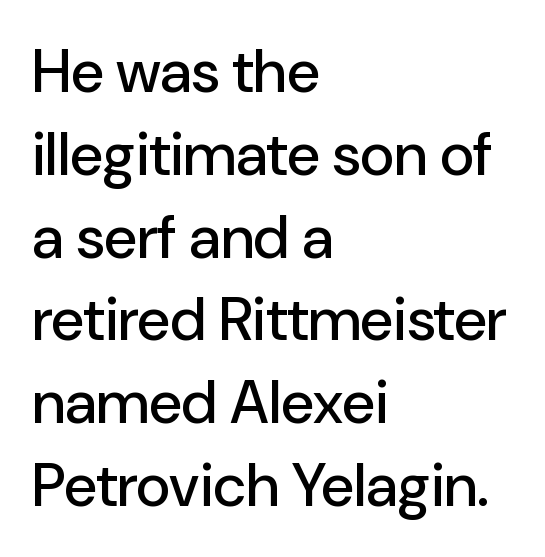
{"serif": "no", "italic": "no", "width": "normal", "stroke_contrast": "low", "x_height": "medium", "monospaced": "no", "underline": "no", "align": "left", "line_spacing": "normal", "line_spacing_ratio": 1.38, "letter_spacing": "normal", "letter_spacing_em": 0.0, "glyph_px": 60}
